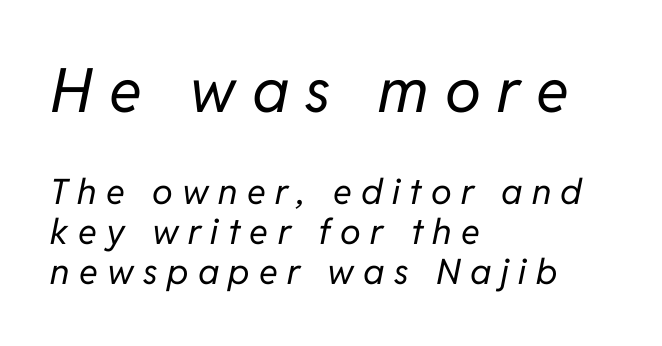
{"italic": "yes", "lean": "right", "slant_degrees": 11, "bold": "no", "weight": "regular", "width": "normal", "stroke_contrast": "low", "x_height": "medium", "monospaced": "no", "underline": "no", "align": "left", "line_spacing": "tight", "line_spacing_ratio": 1.14, "letter_spacing": "wide", "letter_spacing_em": 0.27, "larger_block": "first", "size_ratio": 1.74, "glyph_px": 61}
